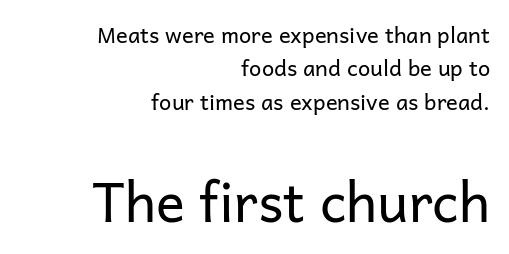
A typesetter would label this face a sans. Do the characters align in a grid? No, the font is proportional. This reads as an unemphasized weight, regular at the heaviest. If you drew a line through each stem, it would be perfectly vertical. One glance says typical: line gaps are just what's usual.
